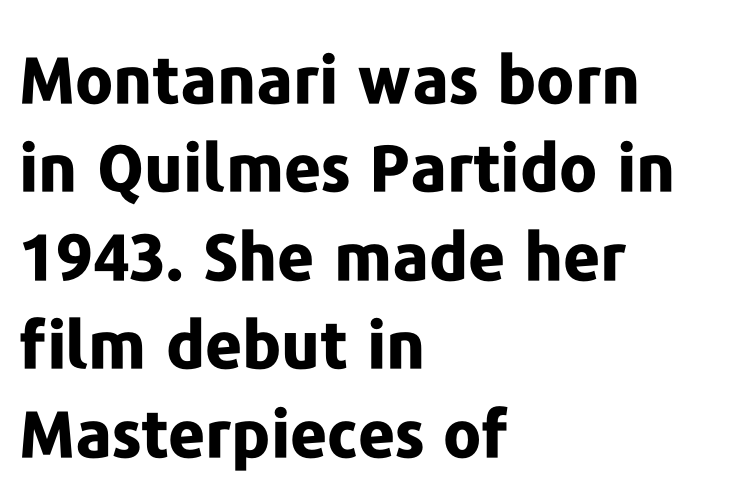
The image shows 65 px bold sans-serif type, upright; set left-aligned, normal line spacing (1.36x), normal letter spacing, not underlined; low stroke contrast and a medium x-height.
